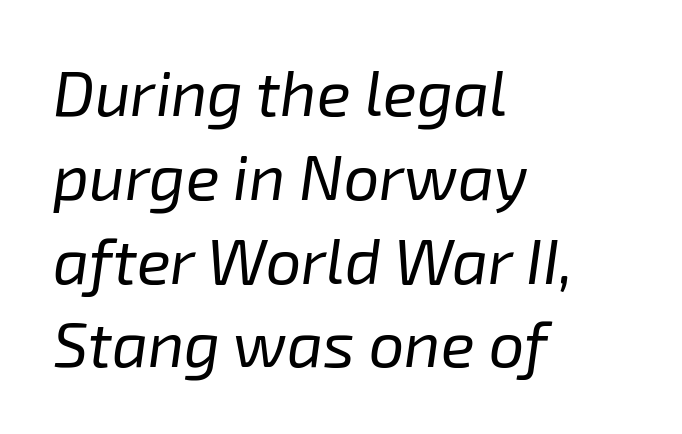
Q: Is the text bold? A: No.
Q: Is the text italic (slanted)? A: Yes, it leans right by about 8 degrees.
Q: Is the text underlined? A: No.
Q: How is the paragraph aligned? A: Left-aligned.
Q: Is the spacing between letters normal or unusually wide? A: Normal.
Q: Is the spacing between lines tight, normal or loose? A: Normal.
Q: Width (condensed, normal, or wide)? A: Normal.
Q: Stroke contrast? A: Low.
Q: x-height? A: Medium.
Q: Monospaced? A: No.
